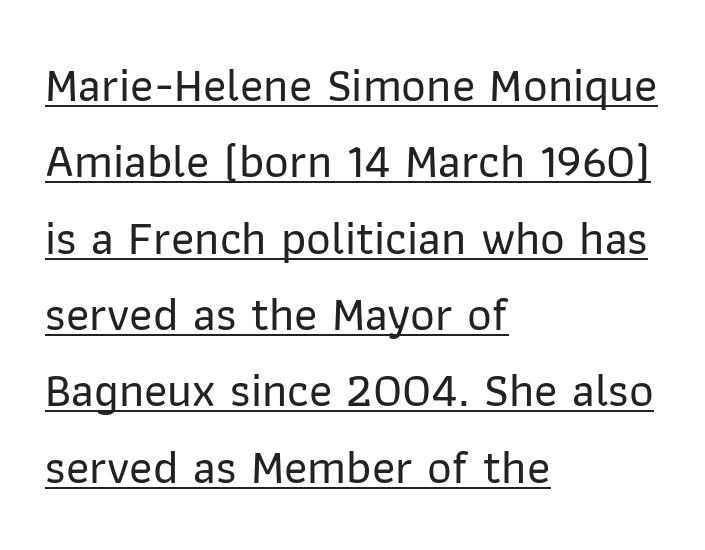
Q: Is the text italic (slanted)? A: No, it is upright.
Q: Is the typeface a serif or a sans-serif typeface? A: Sans-serif.
Q: Is the text underlined? A: Yes.
Q: How is the paragraph aligned? A: Left-aligned.
Q: Is the spacing between letters normal or unusually wide? A: Normal.
Q: Is the spacing between lines tight, normal or loose? A: Normal.
Q: Width (condensed, normal, or wide)? A: Normal.
Q: Stroke contrast? A: Low.
Q: x-height? A: Medium.
Q: Monospaced? A: No.
